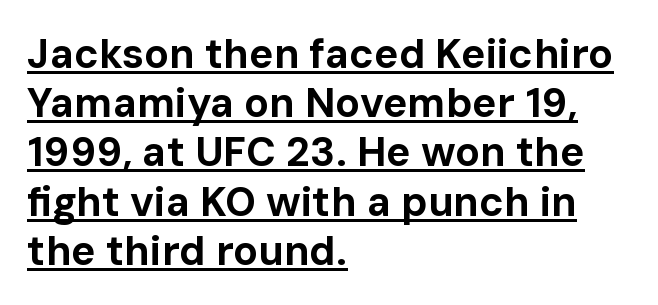
Q: Is the text bold? A: Yes.
Q: Is the text italic (slanted)? A: No, it is upright.
Q: Is the typeface a serif or a sans-serif typeface? A: Sans-serif.
Q: Is the text underlined? A: Yes.
Q: How is the paragraph aligned? A: Left-aligned.
Q: Is the spacing between letters normal or unusually wide? A: Normal.
Q: Width (condensed, normal, or wide)? A: Normal.
Q: Stroke contrast? A: Low.
Q: x-height? A: Medium.
Q: Monospaced? A: No.
